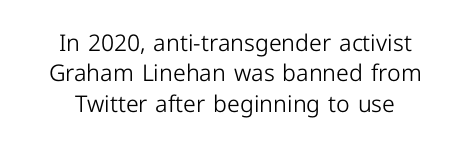
{"italic": "no", "bold": "no", "underline": "no", "align": "center", "line_spacing": "normal", "line_spacing_ratio": 1.32, "letter_spacing": "normal", "letter_spacing_em": 0.0, "glyph_px": 23}
